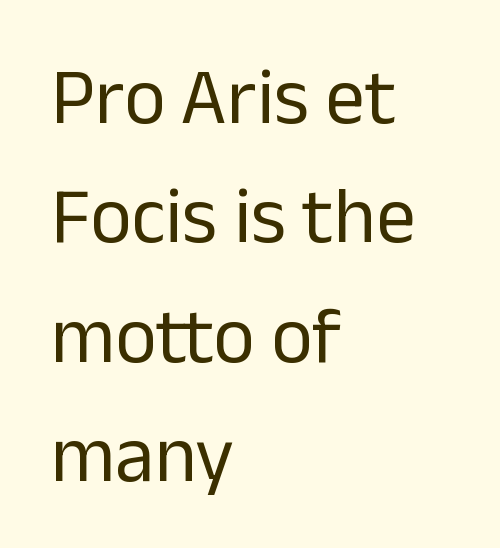
Typographically, this falls in the sans-serif category. Leading matches the norm, producing a regular column. Do the characters align in a grid? No, the font is proportional. Short and long lines alike share a common starting point at left.
